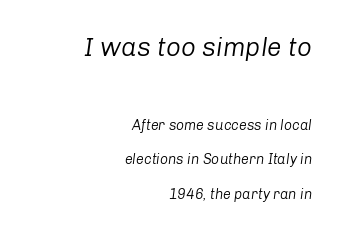
The image shows 26 px text type, italic (leaning right); set right-aligned, loose line spacing (2.46x), normal letter spacing, not underlined; the first (top) block is 1.86x larger.
